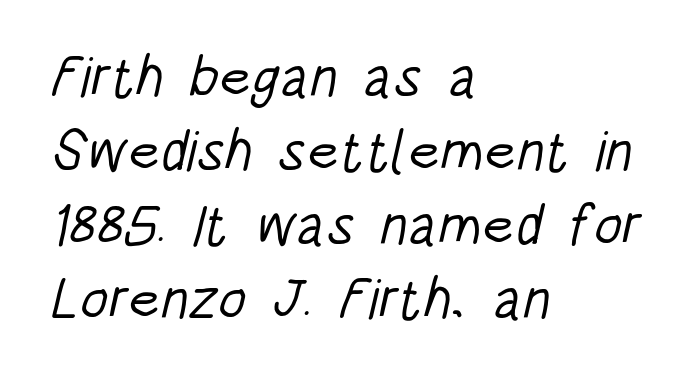
{"serif": "no", "bold": "no", "weight": "light", "width": "condensed", "stroke_contrast": "low", "x_height": "large", "monospaced": "no", "underline": "no", "align": "left", "line_spacing": "normal", "line_spacing_ratio": 1.3, "letter_spacing": "normal", "letter_spacing_em": 0.0, "glyph_px": 57}
